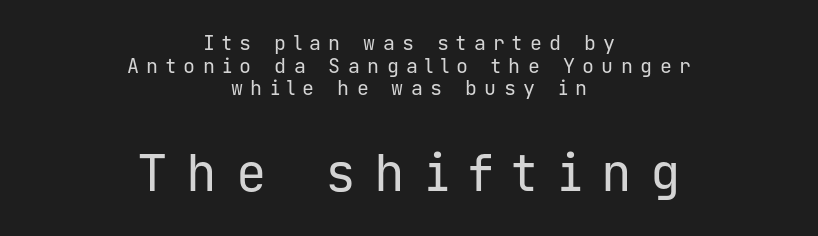
The image shows 51 px regular-weight sans-serif type, upright, monospaced; set centered, tight line spacing (1.13x), unusually wide letter spacing (+0.37 em), not underlined; the second (bottom) block is 2.55x larger; low stroke contrast and a medium x-height.
